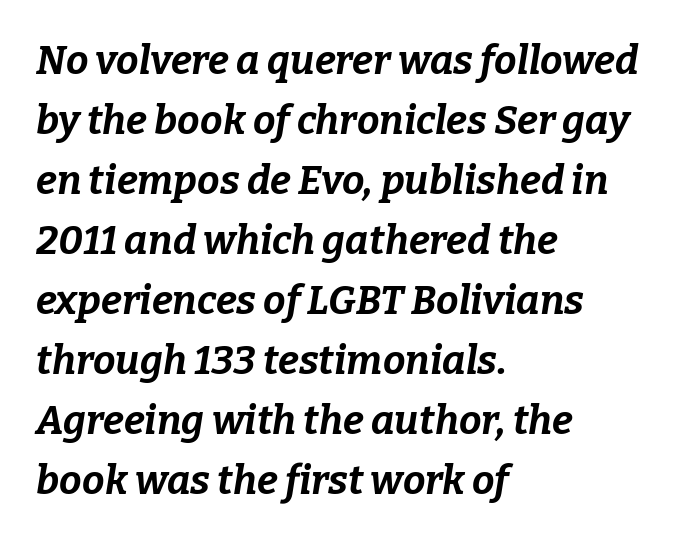
Q: Is the text bold? A: Yes.
Q: Is the text italic (slanted)? A: Yes, it leans right by about 9 degrees.
Q: Is the text underlined? A: No.
Q: How is the paragraph aligned? A: Left-aligned.
Q: Is the spacing between letters normal or unusually wide? A: Normal.
Q: Is the spacing between lines tight, normal or loose? A: Normal.
Q: Width (condensed, normal, or wide)? A: Normal.
Q: Stroke contrast? A: Low.
Q: x-height? A: Medium.
Q: Monospaced? A: No.
